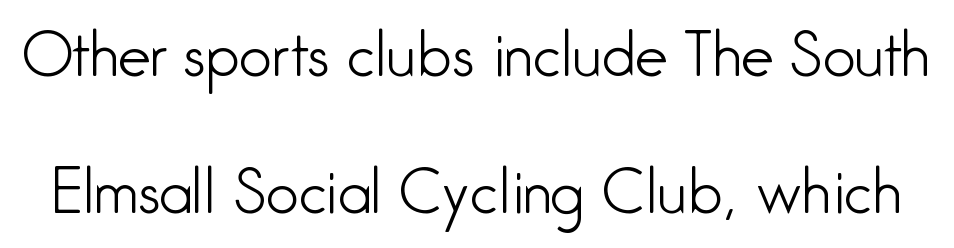
Q: Is the text bold? A: No.
Q: Is the text italic (slanted)? A: No, it is upright.
Q: Is the typeface a serif or a sans-serif typeface? A: Sans-serif.
Q: Is the text underlined? A: No.
Q: Is the spacing between letters normal or unusually wide? A: Normal.
Q: Is the spacing between lines tight, normal or loose? A: Loose.
Q: Width (condensed, normal, or wide)? A: Condensed.
Q: Stroke contrast? A: Low.
Q: x-height? A: Medium.
Q: Monospaced? A: No.
